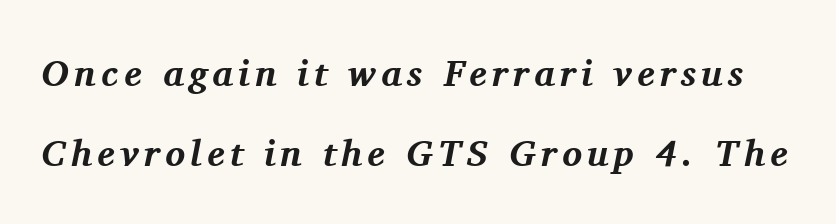
Q: Is the text bold? A: Yes.
Q: Is the text italic (slanted)? A: Yes, it leans right by about 11 degrees.
Q: Is the typeface a serif or a sans-serif typeface? A: Serif.
Q: Is the text underlined? A: No.
Q: Is the spacing between lines tight, normal or loose? A: Loose.
Q: Width (condensed, normal, or wide)? A: Normal.
Q: Stroke contrast? A: Medium.
Q: x-height? A: Medium.
Q: Monospaced? A: No.
